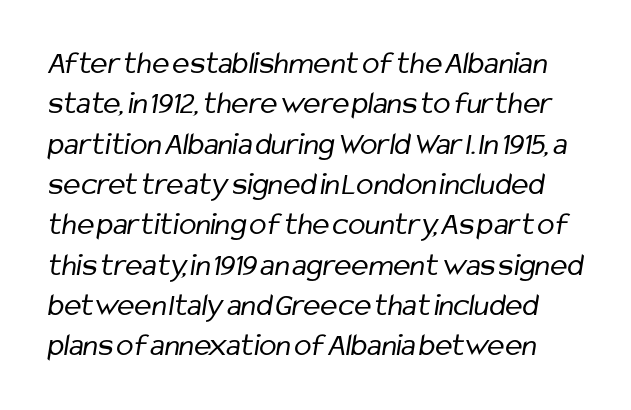
{"serif": "no", "bold": "no", "weight": "regular", "width": "condensed", "stroke_contrast": "low", "x_height": "medium", "monospaced": "no", "underline": "no", "line_spacing": "normal", "line_spacing_ratio": 1.26, "letter_spacing": "normal", "letter_spacing_em": 0.0, "glyph_px": 32}
